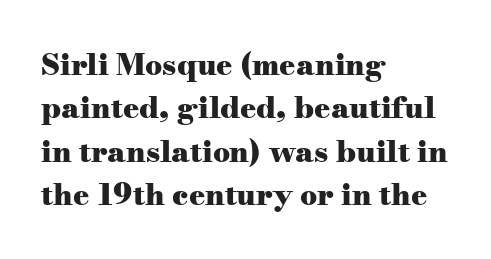
Q: Is the text bold? A: Yes.
Q: Is the text italic (slanted)? A: No, it is upright.
Q: Is the typeface a serif or a sans-serif typeface? A: Serif.
Q: Is the text underlined? A: No.
Q: How is the paragraph aligned? A: Left-aligned.
Q: Is the spacing between letters normal or unusually wide? A: Normal.
Q: Is the spacing between lines tight, normal or loose? A: Normal.
Q: Width (condensed, normal, or wide)? A: Wide.
Q: Stroke contrast? A: Medium.
Q: x-height? A: Small.
Q: Monospaced? A: No.
